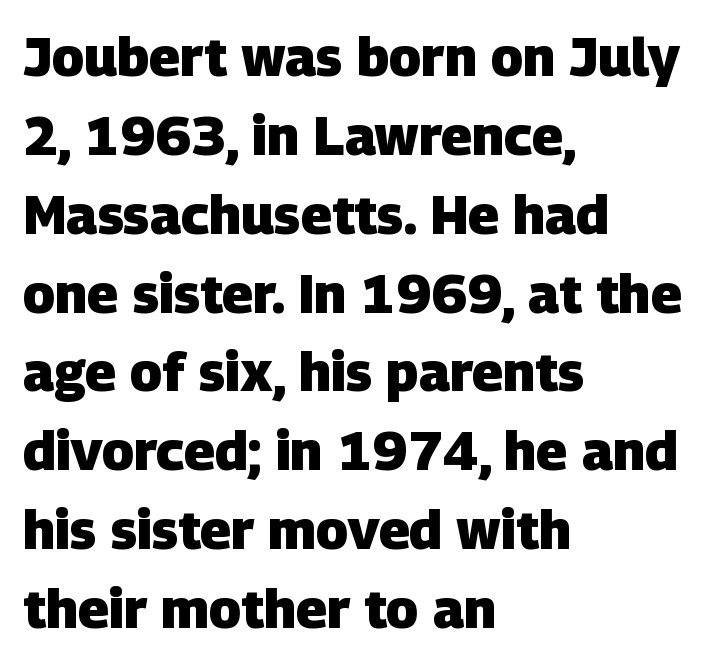
Here the glyphs are tracked normally, forming tight word shapes. Decoration check: the copy has no underline. Letterform terminals end flat and unadorned throughout the passage. A student would call this left alignment; a typographer would say flush left, rag right. The vertical gap from one line to the next is medium. Heavy-handed strokes throughout: this text is bold.
